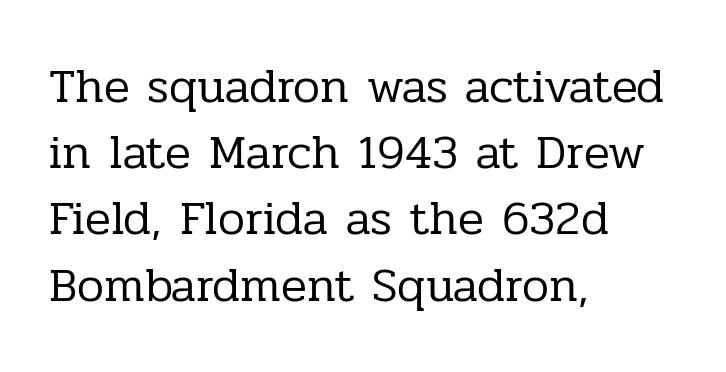
The ragged edge is on the right, which tells us the setting is flush left. Each word holds together tightly as a unit, with standard inter-letter gaps. Look at the bottom of the vertical strokes: they flare into serifs here. The axis of the letterforms is exactly vertical. Interline gaps are of average width in this sample.
